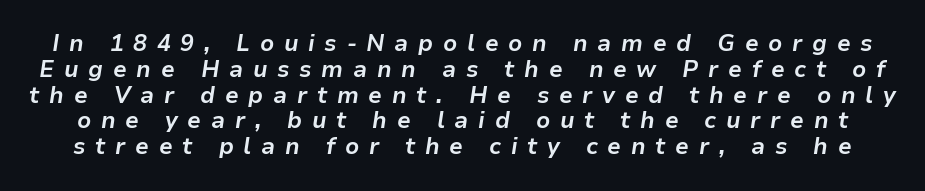
{"italic": "yes", "lean": "right", "slant_degrees": 9, "bold": "yes", "underline": "no", "line_spacing": "tight", "line_spacing_ratio": 1.12, "letter_spacing": "wide", "letter_spacing_em": 0.42, "glyph_px": 23}
